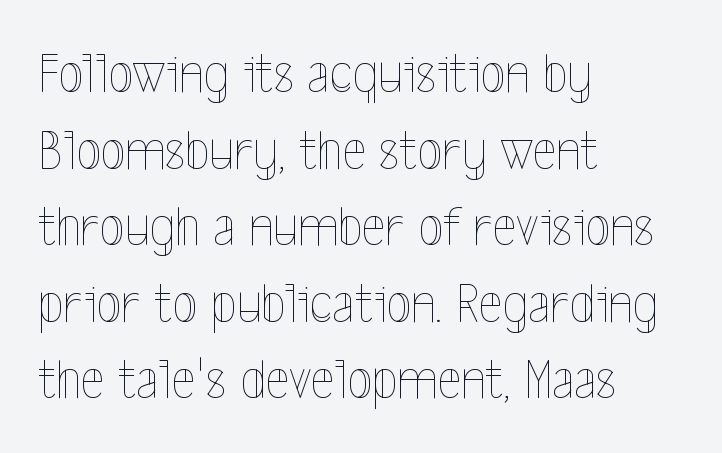
{"italic": "no", "bold": "no", "weight": "thin", "width": "condensed", "x_height": "medium", "monospaced": "no", "underline": "no", "align": "left", "line_spacing": "normal", "line_spacing_ratio": 1.32, "letter_spacing": "normal", "letter_spacing_em": 0.0, "glyph_px": 58}
